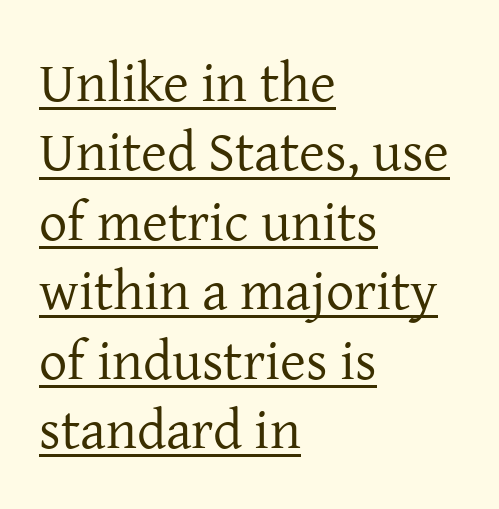
{"serif": "yes", "italic": "no", "bold": "no", "weight": "regular", "width": "normal", "stroke_contrast": "low", "x_height": "medium", "monospaced": "no", "underline": "yes", "align": "left", "line_spacing_ratio": 1.24, "letter_spacing": "normal", "letter_spacing_em": 0.0, "glyph_px": 56}
